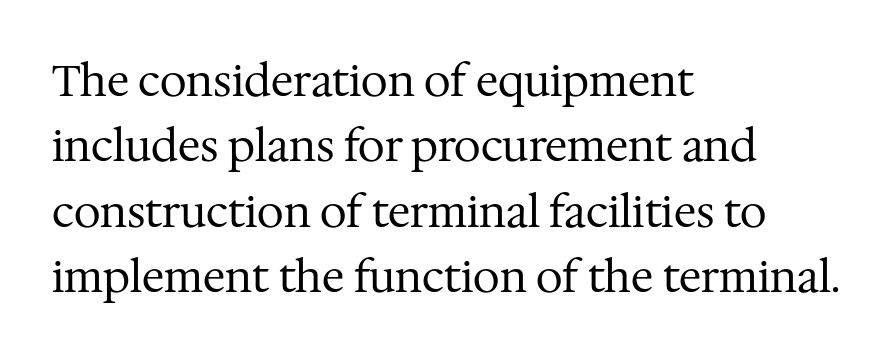
{"serif": "yes", "italic": "no", "bold": "no", "weight": "regular", "width": "normal", "stroke_contrast": "medium", "x_height": "medium", "monospaced": "no", "underline": "no", "align": "left", "line_spacing": "normal", "line_spacing_ratio": 1.52, "letter_spacing": "normal", "letter_spacing_em": 0.0, "glyph_px": 43}
